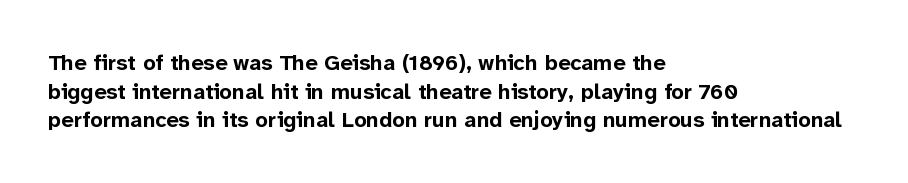
The image shows 22 px bold type, upright; set left-aligned, normal line spacing (1.3x), normal letter spacing, not underlined.
